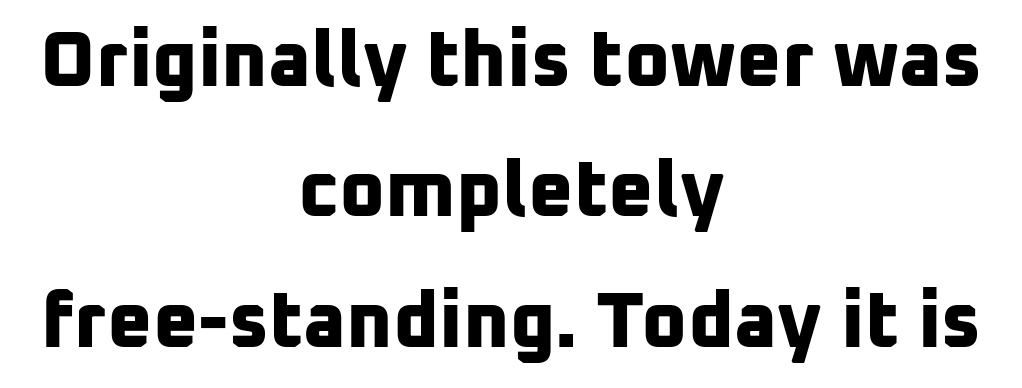
{"serif": "no", "bold": "yes", "weight": "bold", "width": "normal", "stroke_contrast": "low", "x_height": "medium", "monospaced": "no", "underline": "no", "align": "center", "line_spacing": "normal", "line_spacing_ratio": 1.67, "letter_spacing": "normal", "letter_spacing_em": 0.0, "glyph_px": 78}
